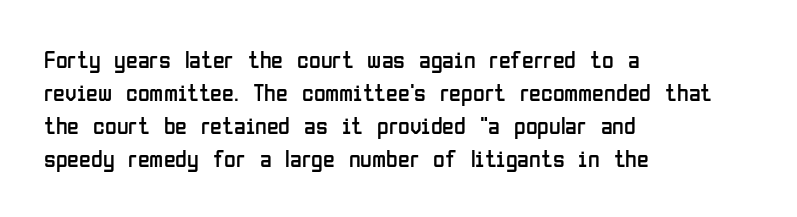
{"italic": "no", "bold": "no", "underline": "no", "align": "left", "line_spacing": "normal", "line_spacing_ratio": 1.38, "letter_spacing": "normal", "letter_spacing_em": 0.0, "glyph_px": 24}
